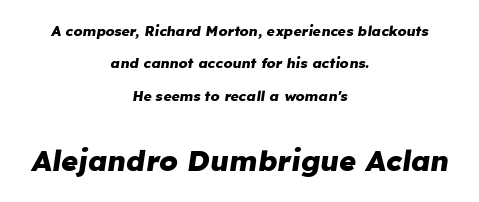
The image shows 29 px heavy type, italic (leaning right); set centered, loose line spacing (2.31x), normal letter spacing, not underlined; the second (bottom) block is 2.07x larger; low stroke contrast and a medium x-height.
